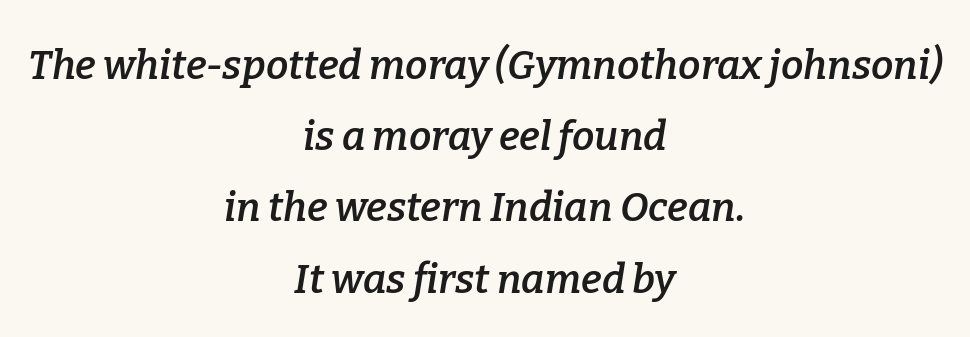
{"serif": "yes", "italic": "yes", "lean": "right", "slant_degrees": 9, "bold": "semi", "weight": "semibold", "width": "normal", "stroke_contrast": "low", "x_height": "medium", "monospaced": "no", "underline": "no", "align": "center", "line_spacing_ratio": 1.78, "letter_spacing": "normal", "letter_spacing_em": 0.0, "glyph_px": 40}
